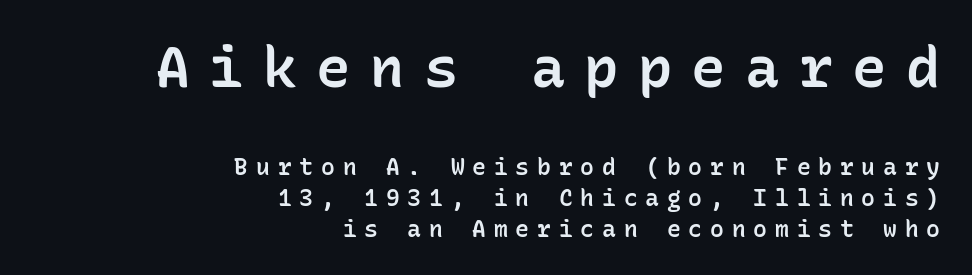
Compare the two chunks: the upper has the greater cap height. In terms of letterform style, serifs are entirely absent. The lines in this sample share a right terminus and differ only in where they begin. The strokes are fattened partway — semibold, not bold.
